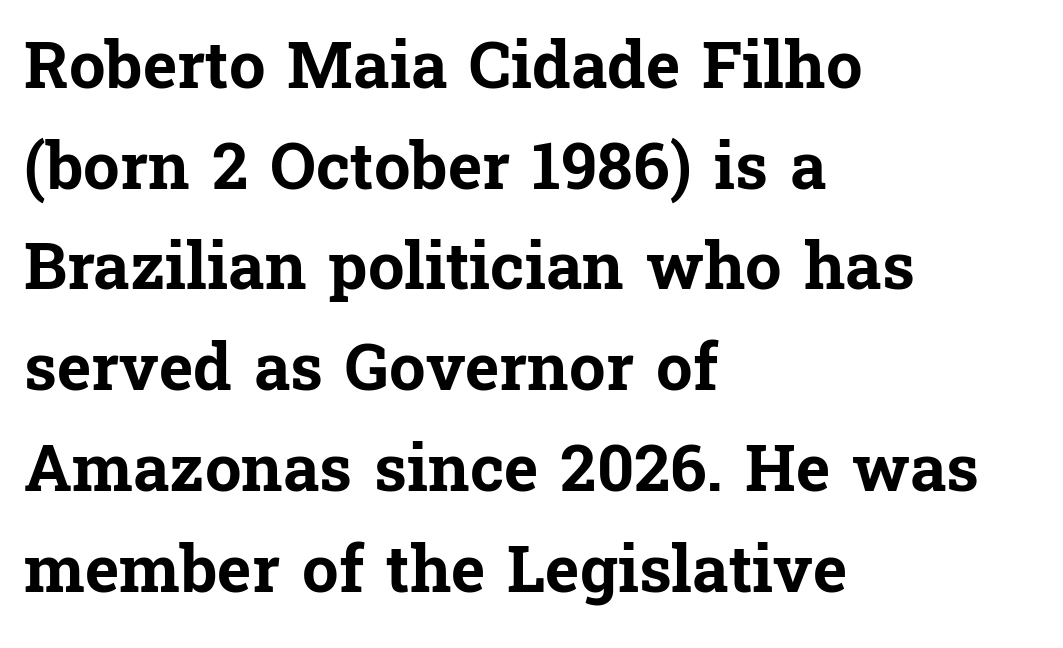
The image shows 65 px bold serif type, upright; set left-aligned, normal line spacing (1.55x), normal letter spacing, not underlined; low stroke contrast and a medium x-height.
